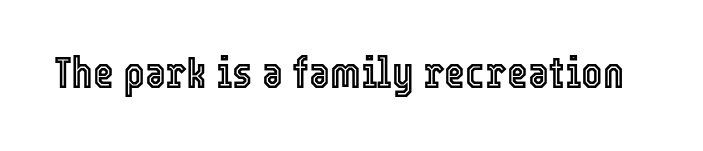
The face used here is rendered with its standard letterfit. The space beneath each line is pristine and unruled. You can tell it's not italic because the verticals are truly vertical. You could not count columns in this text — the font is proportionally spaced.
